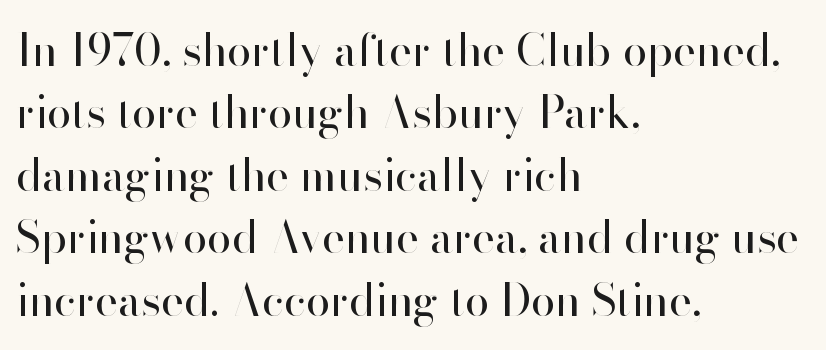
Q: Is the text bold? A: No.
Q: Is the text italic (slanted)? A: No, it is upright.
Q: Is the typeface a serif or a sans-serif typeface? A: Sans-serif.
Q: Is the text underlined? A: No.
Q: How is the paragraph aligned? A: Left-aligned.
Q: Is the spacing between letters normal or unusually wide? A: Normal.
Q: Is the spacing between lines tight, normal or loose? A: Normal.
Q: Width (condensed, normal, or wide)? A: Normal.
Q: Stroke contrast? A: High.
Q: x-height? A: Small.
Q: Monospaced? A: No.
